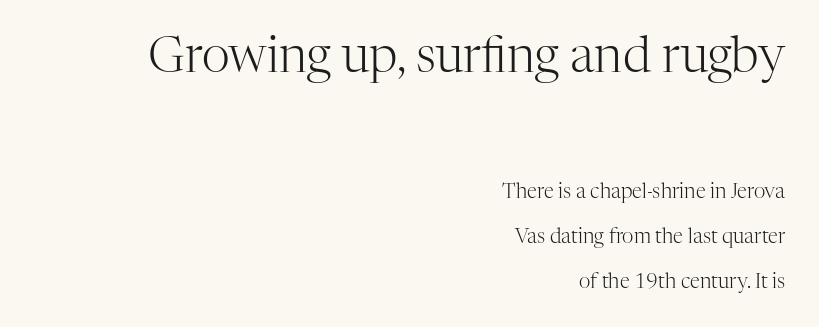
Alignment: flush right. Proportional: the letters do not fall into vertical columns. The designer dialed line spacing up above the default. The words here are not underlined. Do the letters lean? They stand straight.
